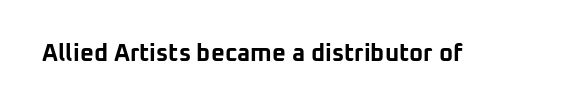
What stands out about the letter spacing? Nothing — it is the standard amount. Upright lettering throughout. Bold? Absolutely — the strokes are thick and heavy. The glyphs are unaccompanied by any horizontal stroke below them.
